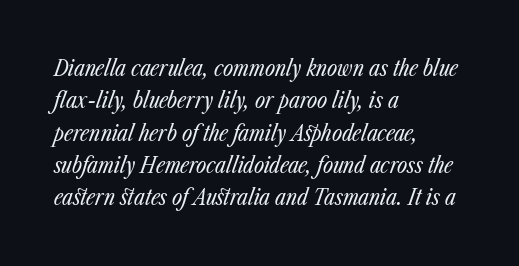
Is there much room between lines? A standard amount, neither cramped nor airy. No word sits above an underline. This is oblique type, the kind used for emphasis or titles. A student would call this left alignment; a typographer would say flush left, rag right. Between one letter and the next there's only the usual sliver of space. Stem width sits at or under what a default text font uses.
